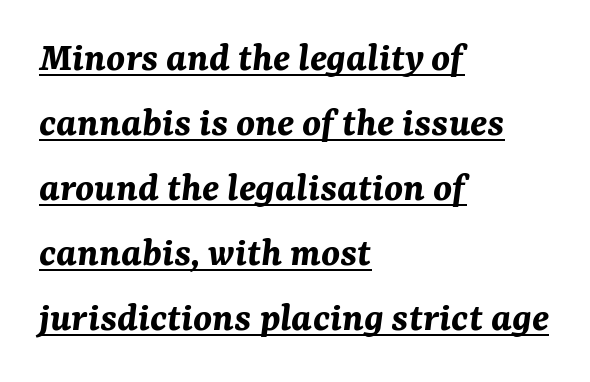
The image shows 42 px bold type, italic (leaning right); set left-aligned, normal line spacing (1.55x), normal letter spacing, underlined; medium stroke contrast and a medium x-height.
